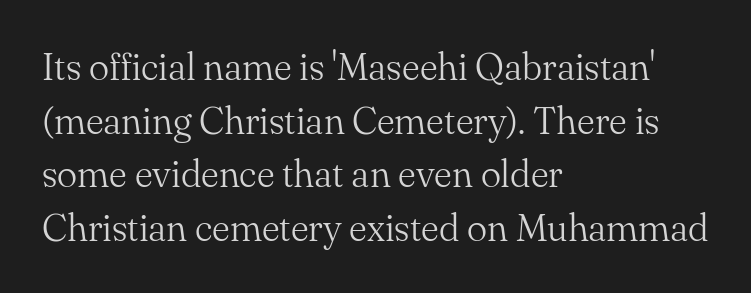
Q: Is the text bold? A: No.
Q: Is the text italic (slanted)? A: No, it is upright.
Q: Is the typeface a serif or a sans-serif typeface? A: Serif.
Q: Is the text underlined? A: No.
Q: How is the paragraph aligned? A: Left-aligned.
Q: Is the spacing between letters normal or unusually wide? A: Normal.
Q: Is the spacing between lines tight, normal or loose? A: Normal.
Q: Width (condensed, normal, or wide)? A: Normal.
Q: Stroke contrast? A: Medium.
Q: x-height? A: Small.
Q: Monospaced? A: No.
